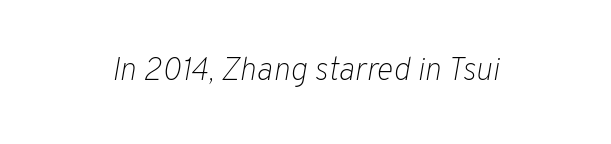
{"italic": "yes", "lean": "right", "slant_degrees": 10, "bold": "no", "weight": "light", "width": "normal", "stroke_contrast": "low", "x_height": "medium", "monospaced": "no", "underline": "no", "letter_spacing": "normal", "letter_spacing_em": 0.0, "glyph_px": 32}
